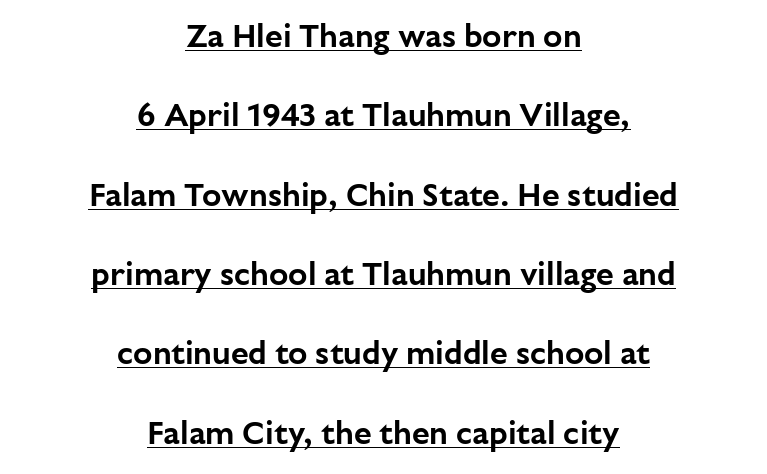
Rows of type keep a wide berth in the vertical direction. A baseline rule has been typeset under these characters. Notice how the passage keeps no hard edge, just a central spine. The typeface chosen for these lines omits serifs.
